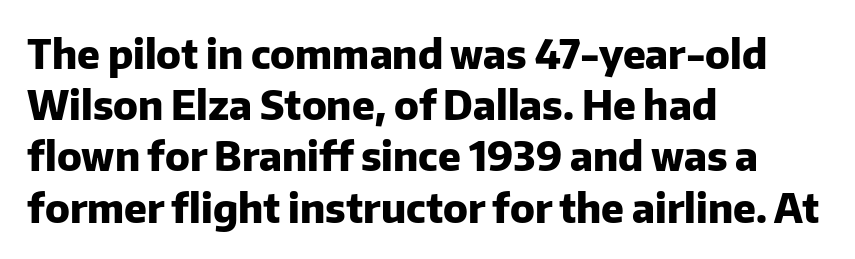
The glyphs in this specimen are sans serif. Characters remain perfectly vertical along every line. Note the varied advance widths — an 'i' is clearly narrower than an 'm'. The space directly below the letters is spotless.
